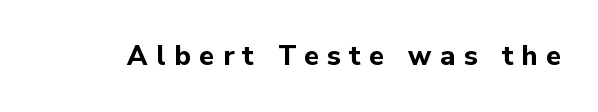
Typographic density is high because the face is bold. Type without underlining. Here the glyphs are tracked loosely, breaking word shapes into spaced letters. The typography opts for an upright posture over an oblique one.
